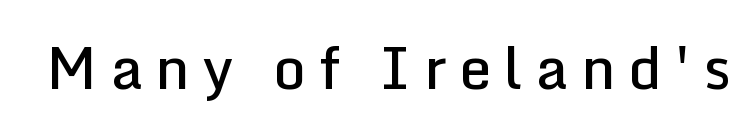
The image shows 58 px semibold sans-serif type, upright; set unusually wide letter spacing (+0.21 em), not underlined; low stroke contrast and a medium x-height.
